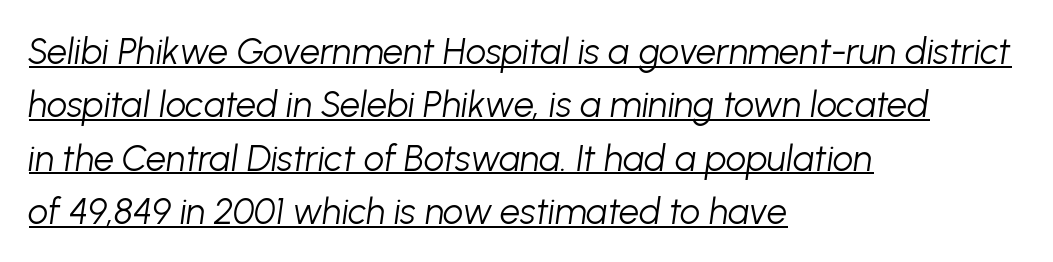
The image shows 36 px light type, italic (leaning right); set left-aligned, normal line spacing (1.48x), normal letter spacing, underlined; low stroke contrast and a medium x-height.
